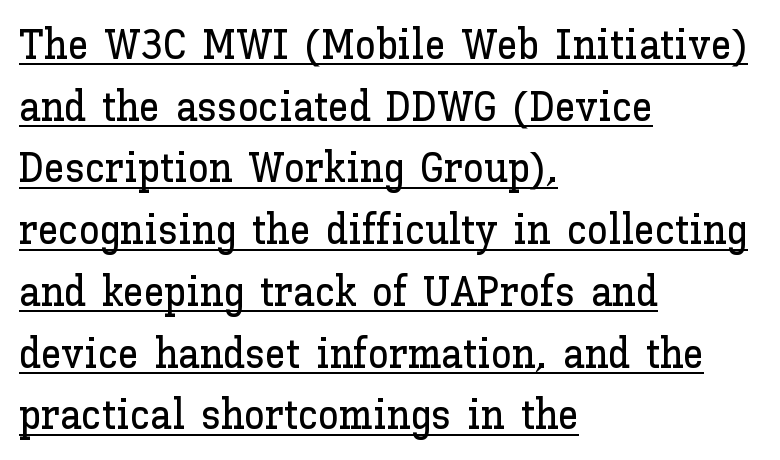
The paragraph has a hard left edge and a soft right edge. There is no visible air inserted between adjacent glyphs. Compared with typical paragraphs, the rows here are spaced about the same. Notice how a bar underscores the lettering throughout. Character widths vary here, with narrow letters taking less room than wide ones. This sample uses an upright cut, with every glyph sitting square on the baseline.
